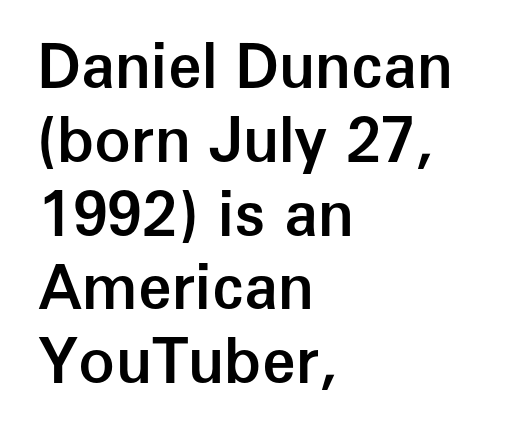
Q: Is the text bold? A: Semi-bold.
Q: Is the text italic (slanted)? A: No, it is upright.
Q: Is the typeface a serif or a sans-serif typeface? A: Sans-serif.
Q: Is the text underlined? A: No.
Q: How is the paragraph aligned? A: Left-aligned.
Q: Is the spacing between letters normal or unusually wide? A: Normal.
Q: Width (condensed, normal, or wide)? A: Normal.
Q: Stroke contrast? A: Low.
Q: x-height? A: Medium.
Q: Monospaced? A: No.
